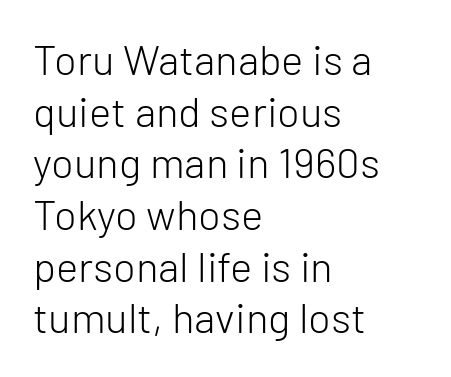
These lines were composed using upright roman letters. Bare-footed words on every line. No chunkiness to these letters — they're not bold. Each letter keeps its own natural width here, so spacing adapts to shape.
